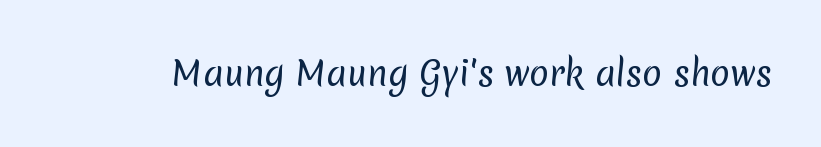
Q: Is the text bold? A: No.
Q: Is the typeface a serif or a sans-serif typeface? A: Sans-serif.
Q: Is the text underlined? A: No.
Q: Is the spacing between letters normal or unusually wide? A: Normal.
Q: Width (condensed, normal, or wide)? A: Normal.
Q: Stroke contrast? A: Low.
Q: x-height? A: Medium.
Q: Monospaced? A: No.
